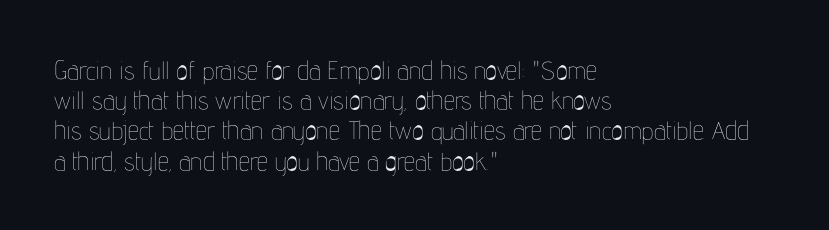
The image shows 25 px text type, upright; set left-aligned, line spacing 1.21x, normal letter spacing, not underlined.
